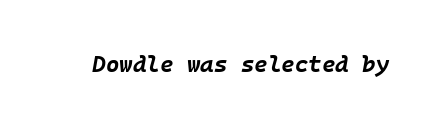
{"italic": "yes", "lean": "right", "slant_degrees": 10, "bold": "yes", "underline": "no", "letter_spacing": "normal", "letter_spacing_em": 0.0, "glyph_px": 23}
